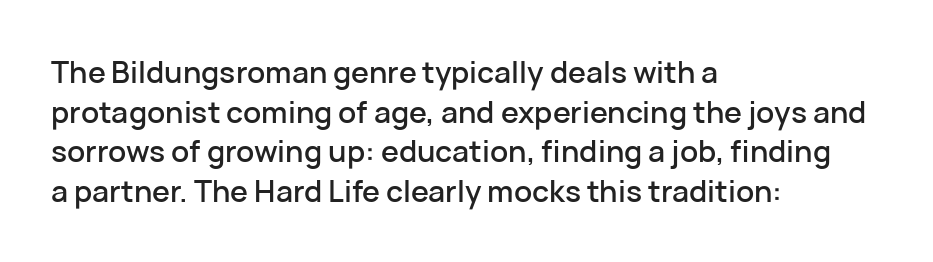
Q: Is the text italic (slanted)? A: No, it is upright.
Q: Is the typeface a serif or a sans-serif typeface? A: Sans-serif.
Q: Is the text underlined? A: No.
Q: How is the paragraph aligned? A: Left-aligned.
Q: Is the spacing between letters normal or unusually wide? A: Normal.
Q: Is the spacing between lines tight, normal or loose? A: Normal.
Q: Width (condensed, normal, or wide)? A: Normal.
Q: Stroke contrast? A: Low.
Q: x-height? A: Medium.
Q: Monospaced? A: No.
